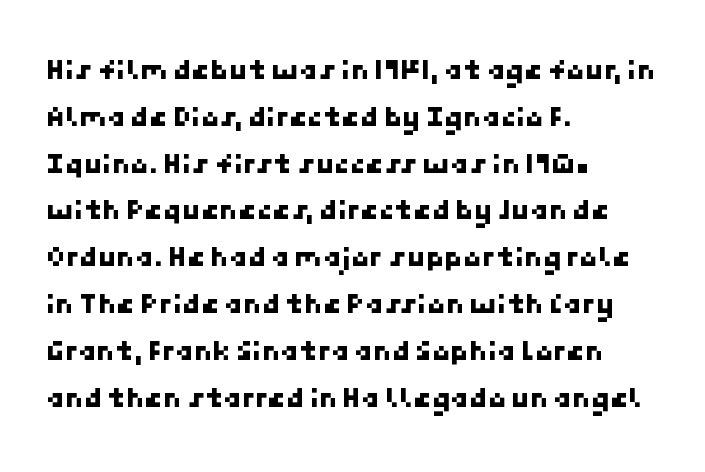
Q: Is the typeface a serif or a sans-serif typeface? A: Sans-serif.
Q: Is the text underlined? A: No.
Q: How is the paragraph aligned? A: Left-aligned.
Q: Is the spacing between letters normal or unusually wide? A: Normal.
Q: Is the spacing between lines tight, normal or loose? A: Normal.
Q: Width (condensed, normal, or wide)? A: Normal.
Q: Stroke contrast? A: Low.
Q: x-height? A: Medium.
